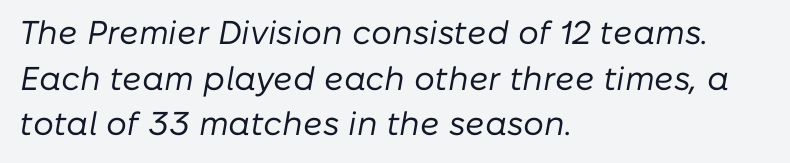
The image shows 33 px regular-weight type, italic (leaning right); set left-aligned, normal line spacing (1.38x), normal letter spacing, not underlined; low stroke contrast and a medium x-height.
